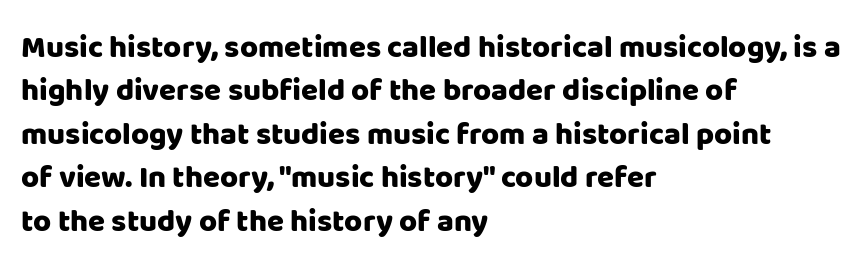
{"serif": "no", "italic": "no", "width": "normal", "stroke_contrast": "low", "x_height": "large", "monospaced": "no", "underline": "no", "align": "left", "line_spacing": "normal", "line_spacing_ratio": 1.4, "letter_spacing": "normal", "letter_spacing_em": 0.0, "glyph_px": 31}
